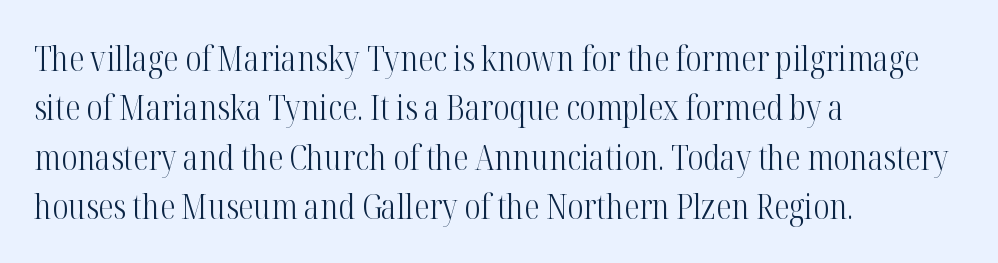
The image shows 34 px light, condensed serif type, upright; set left-aligned, normal line spacing (1.45x), normal letter spacing, not underlined; high stroke contrast and a medium x-height.
